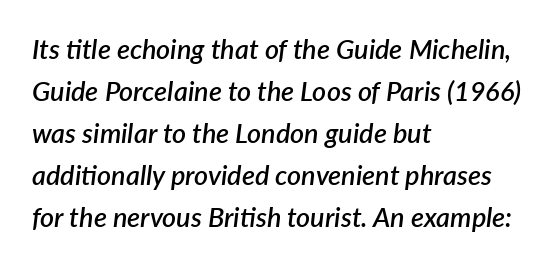
What stands out about the letter spacing? Nothing — it is the standard amount. The space directly below the letters is spotless. Typesetter's note: demi weight, one step under bold. The whole block is typeset with a tilt. This rendering uses left alignment, leaving the right contour irregular. The vertical gap from one line to the next is medium.
